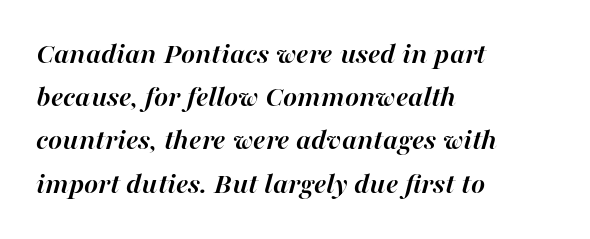
Q: Is the text bold? A: Yes.
Q: Is the text italic (slanted)? A: Yes, it leans right by about 16 degrees.
Q: Is the text underlined? A: No.
Q: How is the paragraph aligned? A: Left-aligned.
Q: Is the spacing between letters normal or unusually wide? A: Normal.
Q: Is the spacing between lines tight, normal or loose? A: Normal.
Q: Width (condensed, normal, or wide)? A: Normal.
Q: Stroke contrast? A: High.
Q: x-height? A: Medium.
Q: Monospaced? A: No.
